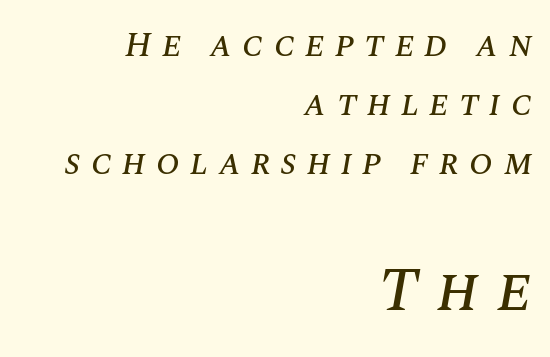
The image shows 62 px text type, italic (leaning right); set right-aligned, normal line spacing (1.68x), unusually wide letter spacing (+0.29 em), not underlined; the second (bottom) block is 1.77x larger; medium stroke contrast and a large x-height.
